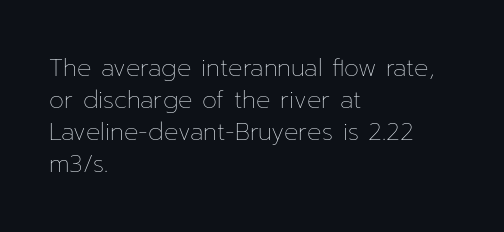
A bare baseline throughout the passage. Does the lettering tilt? It doesn't — this is upright. Leftover space on each line is placed entirely after the last word. Regarding leading, the lines here are spaced in the standard way. Inter-character spacing is left at the font's built-in metrics. Compared with a typical body face, this is equally light or lighter still.
